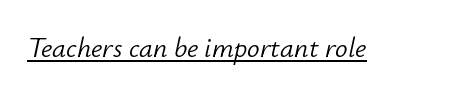
The image shows 28 px light type, italic (leaning right); set normal letter spacing, underlined; low stroke contrast and a small x-height.
